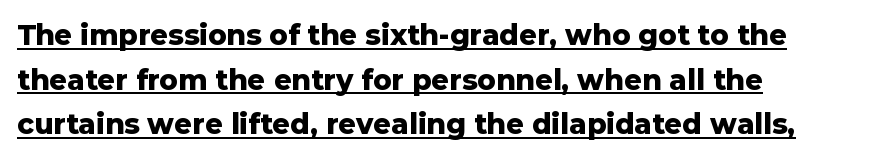
The vertical gap from one line to the next is medium. Compared with undecorated copy, this sample adds a rule below the words. Spacing verdict: proportional, widths tailored to each character. The letters carry no serifs — their stems end cleanly without finishing strokes.
